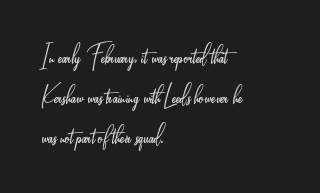
The text was rendered using a sans face with plain stroke endings. The type is set solid horizontally, with unmodified tracking. This block has exactly the height ordinary leading produces.
